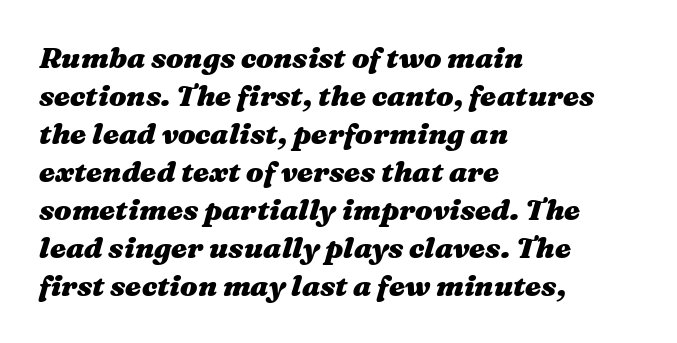
{"italic": "yes", "lean": "right", "slant_degrees": 16, "bold": "yes", "weight": "heavy", "width": "wide", "stroke_contrast": "medium", "x_height": "medium", "monospaced": "no", "underline": "no", "align": "left", "line_spacing": "normal", "line_spacing_ratio": 1.31, "letter_spacing": "normal", "letter_spacing_em": 0.0, "glyph_px": 29}
